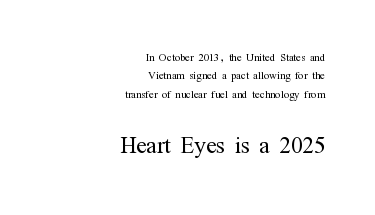
Q: Is the text bold? A: No.
Q: Is the text italic (slanted)? A: No, it is upright.
Q: Is the typeface a serif or a sans-serif typeface? A: Serif.
Q: Is the text underlined? A: No.
Q: How is the paragraph aligned? A: Right-aligned.
Q: Is the spacing between letters normal or unusually wide? A: Normal.
Q: Is the spacing between lines tight, normal or loose? A: Normal.
Q: Which block of text is set in a larger size, the first (top) or the second (bottom)? A: The second (bottom) one.
Q: Width (condensed, normal, or wide)? A: Condensed.
Q: Stroke contrast? A: Medium.
Q: x-height? A: Medium.
Q: Monospaced? A: No.
